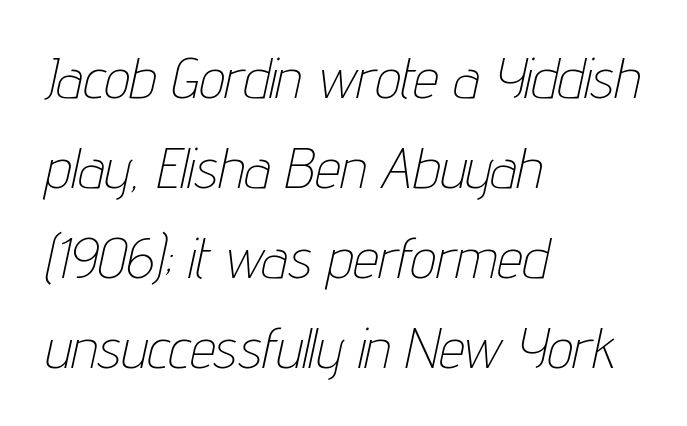
The typeface has the unassuming heft of standard copy or less. Has an underline been added? It has not. You could not count columns in this text — the font is proportionally spaced. The typesetter chose a ragged-right arrangement here. This sample uses an oblique cut, with every glyph tilted off the vertical. Successive baselines arrive at the customary interval.
